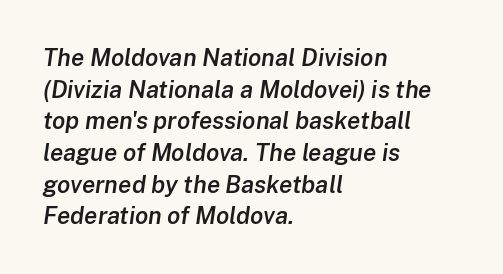
{"italic": "yes", "lean": "right", "slant_degrees": 8, "bold": "semi", "underline": "no", "align": "left", "line_spacing": "normal", "line_spacing_ratio": 1.32, "letter_spacing": "normal", "letter_spacing_em": 0.0, "glyph_px": 24}
